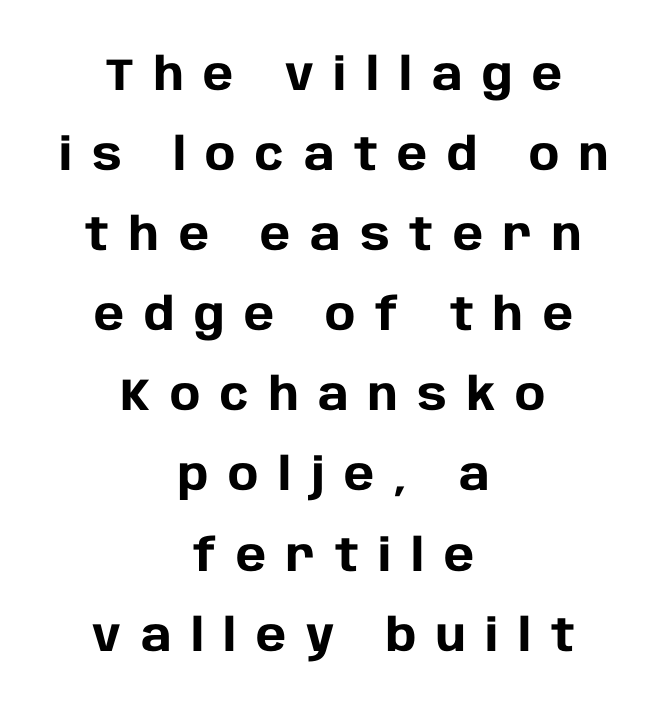
{"serif": "no", "italic": "no", "bold": "yes", "weight": "heavy", "width": "normal", "stroke_contrast": "low", "x_height": "large", "monospaced": "no", "underline": "no", "align": "center", "line_spacing_ratio": 1.78, "letter_spacing": "wide", "letter_spacing_em": 0.44, "glyph_px": 45}
